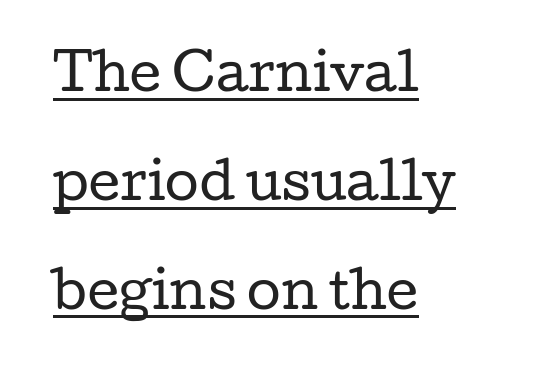
The rendered words wear a rule along their underside. This rendering uses left alignment, leaving the right contour irregular. Weight: not bold — regular or lighter. The letterforms sit shoulder to shoulder at normal distance. I'd call this a serif setting — the letters wear small feet. This block would shrink considerably if given ordinary leading; it's expanded now.
